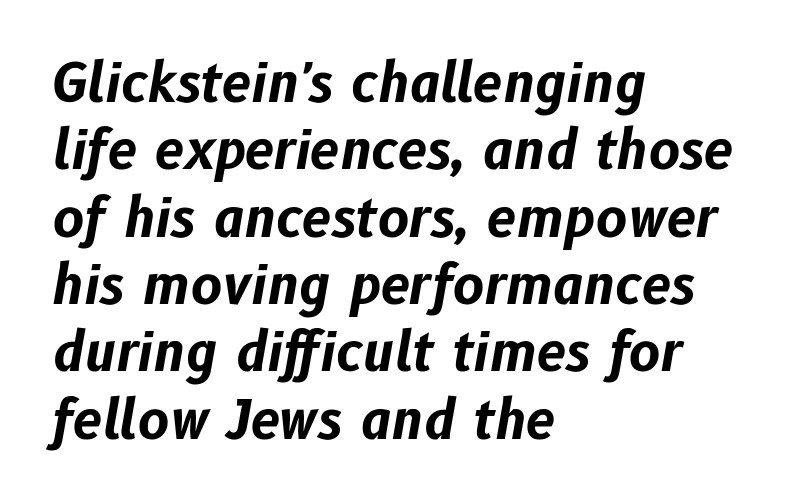
{"italic": "yes", "lean": "right", "slant_degrees": 10, "bold": "yes", "weight": "bold", "width": "normal", "stroke_contrast": "low", "x_height": "medium", "monospaced": "no", "underline": "no", "align": "left", "line_spacing": "normal", "line_spacing_ratio": 1.27, "letter_spacing": "normal", "letter_spacing_em": 0.0, "glyph_px": 53}
